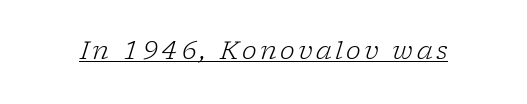
Heft: none added — not bold. Each line of the rendering has a horizontal stroke beneath the glyphs. It's the slanting kind of type.
